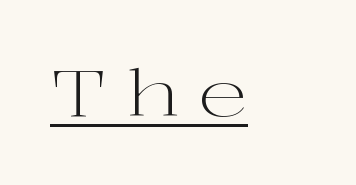
Q: Is the text bold? A: No.
Q: Is the text italic (slanted)? A: No, it is upright.
Q: Is the typeface a serif or a sans-serif typeface? A: Serif.
Q: Is the text underlined? A: Yes.
Q: Is the spacing between letters normal or unusually wide? A: Unusually wide.
Q: Width (condensed, normal, or wide)? A: Wide.
Q: Stroke contrast? A: High.
Q: x-height? A: Medium.
Q: Monospaced? A: No.
